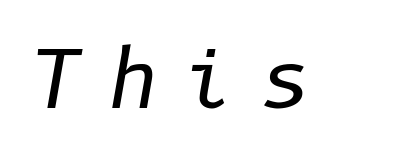
The image shows 78 px regular-weight type, italic (leaning right); set unusually wide letter spacing (+0.32 em), not underlined; low stroke contrast and a medium x-height.
